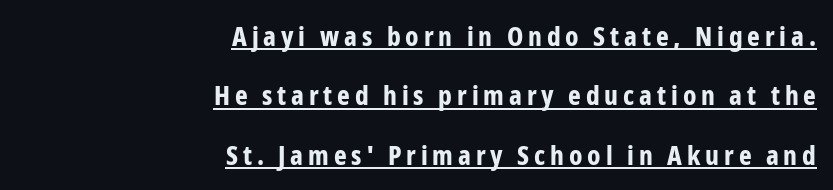
{"italic": "no", "bold": "yes", "underline": "yes", "align": "right", "line_spacing": "loose", "line_spacing_ratio": 2.2, "glyph_px": 27}
